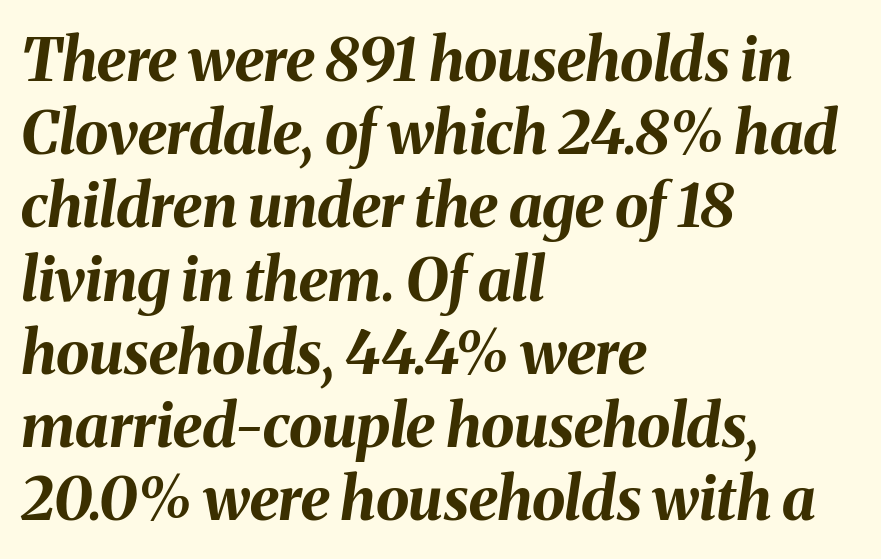
The image shows 60 px bold type, italic (leaning right); set left-aligned, line spacing 1.22x, normal letter spacing, not underlined; medium stroke contrast and a medium x-height.
